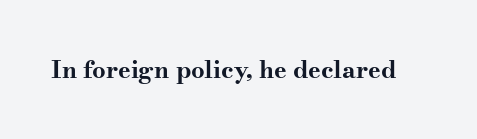
{"italic": "no", "bold": "yes", "underline": "no", "letter_spacing": "normal", "letter_spacing_em": 0.0, "glyph_px": 24}
